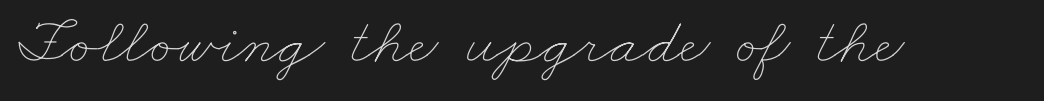
Q: Is the text bold? A: No.
Q: Is the text underlined? A: No.
Q: Is the spacing between letters normal or unusually wide? A: Normal.
Q: Width (condensed, normal, or wide)? A: Wide.
Q: Stroke contrast? A: Low.
Q: x-height? A: Small.
Q: Monospaced? A: No.
